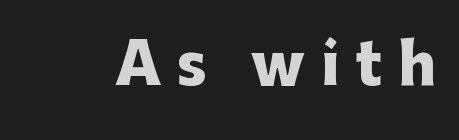
{"serif": "no", "italic": "no", "bold": "yes", "weight": "heavy", "width": "normal", "stroke_contrast": "low", "x_height": "medium", "monospaced": "no", "underline": "no", "letter_spacing": "wide", "letter_spacing_em": 0.29, "glyph_px": 56}
